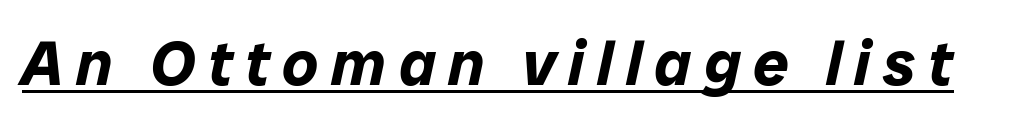
Q: Is the text bold? A: Yes.
Q: Is the text italic (slanted)? A: Yes, it leans right by about 12 degrees.
Q: Is the text underlined? A: Yes.
Q: Is the spacing between letters normal or unusually wide? A: Unusually wide.
Q: Width (condensed, normal, or wide)? A: Normal.
Q: Stroke contrast? A: Low.
Q: x-height? A: Medium.
Q: Monospaced? A: No.
